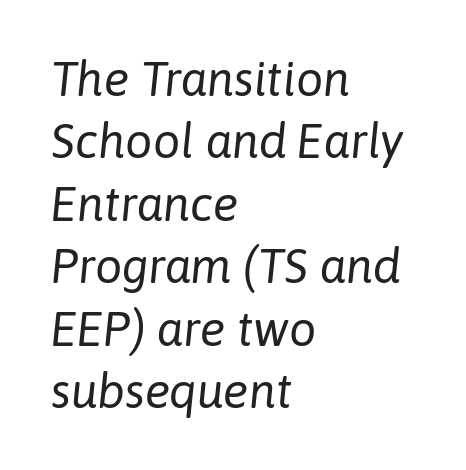
{"italic": "yes", "lean": "right", "slant_degrees": 6, "bold": "no", "weight": "regular", "width": "normal", "stroke_contrast": "low", "x_height": "medium", "monospaced": "no", "underline": "no", "align": "left", "line_spacing": "normal", "line_spacing_ratio": 1.3, "letter_spacing": "normal", "letter_spacing_em": 0.0, "glyph_px": 48}
